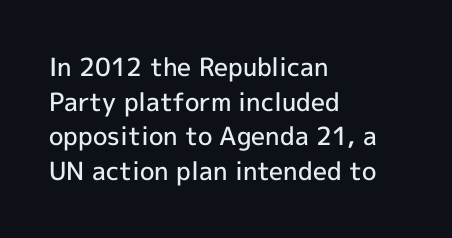
Quick note: underline off. The block of text has a typical density, with ordinary space between rows. Does the lettering tilt? It doesn't — this is upright. Characters follow at the spacing the type designer built in.
